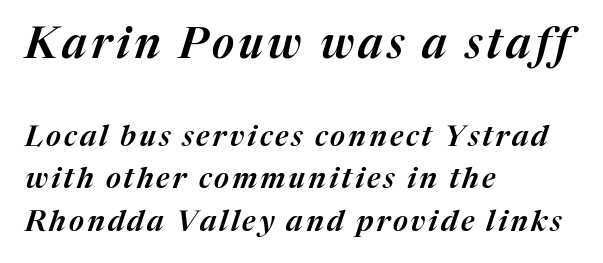
Quick note: italic. Here the designer chose a conventional face with non-uniform glyph widths. Horizontally, the lines are justified to the leading edge only. The rows are spaced the way most documents space them. No word sits above an underline. Visually, the top section dominates because its glyphs are scaled up.
